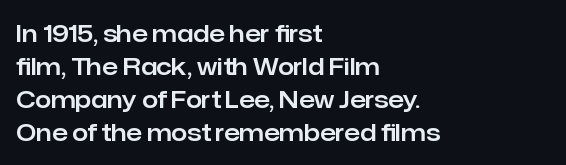
The image shows 23 px text type, upright; set left-aligned, normal line spacing (1.43x), normal letter spacing, not underlined.
